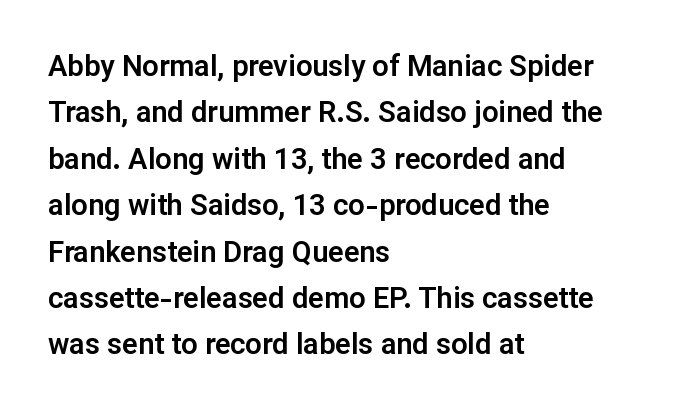
The image shows 29 px sans-serif type, upright; set left-aligned, normal line spacing (1.6x), normal letter spacing, not underlined; low stroke contrast and a medium x-height.
